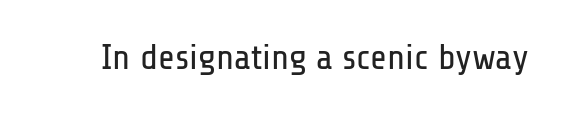
What kind of face is this? One without serifs — a sans. Type without underlining. Unlike italic type, these characters show no tilt at all. Here the glyphs are tracked normally, forming tight word shapes. On a weight scale, this lands at 450 or below. The letters advance in unequal steps, a hallmark of proportional type.
